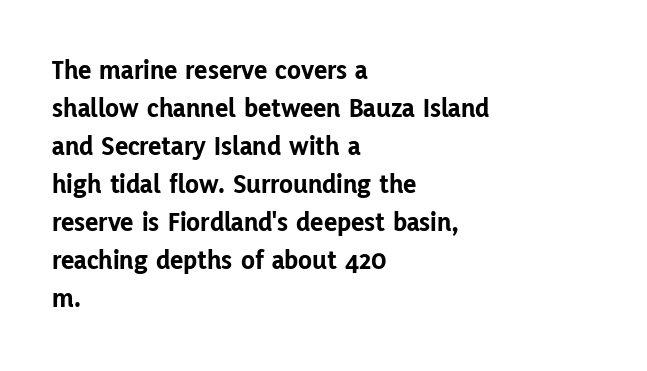
The image shows 28 px bold sans-serif type, upright; set left-aligned, normal line spacing (1.36x), normal letter spacing, not underlined; low stroke contrast and a medium x-height.
